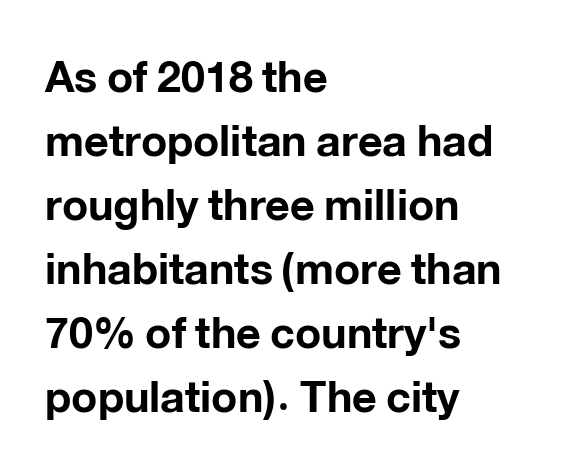
Q: Is the text bold? A: Yes.
Q: Is the text italic (slanted)? A: No, it is upright.
Q: Is the typeface a serif or a sans-serif typeface? A: Sans-serif.
Q: Is the text underlined? A: No.
Q: How is the paragraph aligned? A: Left-aligned.
Q: Is the spacing between letters normal or unusually wide? A: Normal.
Q: Is the spacing between lines tight, normal or loose? A: Normal.
Q: Width (condensed, normal, or wide)? A: Normal.
Q: Stroke contrast? A: Low.
Q: x-height? A: Medium.
Q: Monospaced? A: No.
